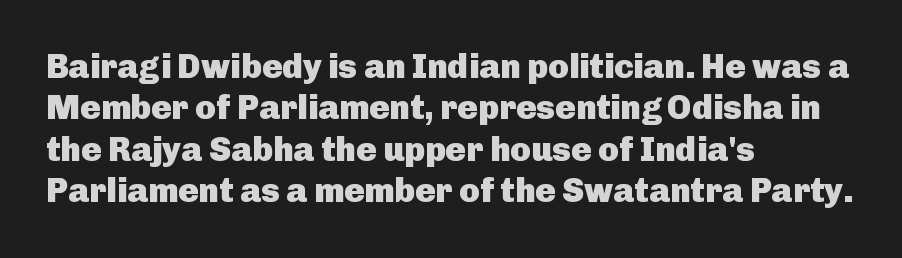
Q: Is the text bold? A: Yes.
Q: Is the text italic (slanted)? A: No, it is upright.
Q: Is the typeface a serif or a sans-serif typeface? A: Sans-serif.
Q: Is the text underlined? A: No.
Q: How is the paragraph aligned? A: Left-aligned.
Q: Is the spacing between letters normal or unusually wide? A: Normal.
Q: Width (condensed, normal, or wide)? A: Normal.
Q: Stroke contrast? A: Low.
Q: x-height? A: Medium.
Q: Monospaced? A: No.
